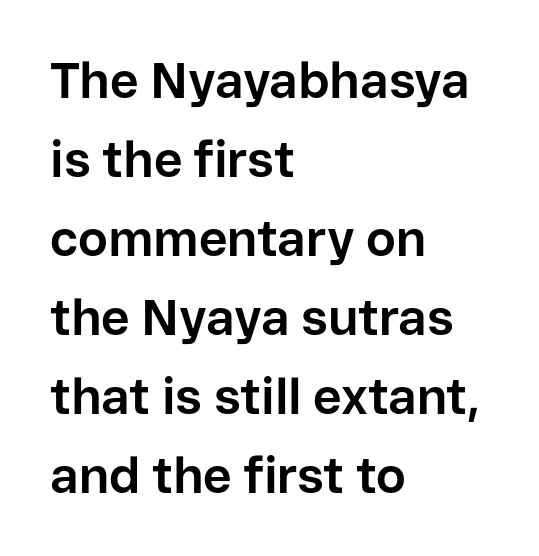
Strong, thick strokes mark this as bold type. This rendering uses left alignment, leaving the right contour irregular. Interline gaps are of average width in this sample. Glance below the letters and you will spot only blank space. The face used here is proportionally spaced, like ordinary book or web type. Standard letterfit; no display-style spreading of the glyphs.
